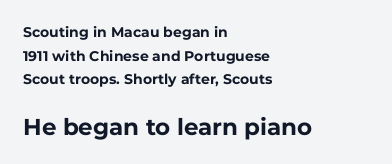
Q: Is the text bold? A: Yes.
Q: Is the text italic (slanted)? A: No, it is upright.
Q: Is the text underlined? A: No.
Q: How is the paragraph aligned? A: Left-aligned.
Q: Is the spacing between letters normal or unusually wide? A: Normal.
Q: Is the spacing between lines tight, normal or loose? A: Normal.
Q: Which block of text is set in a larger size, the first (top) or the second (bottom)? A: The second (bottom) one.
